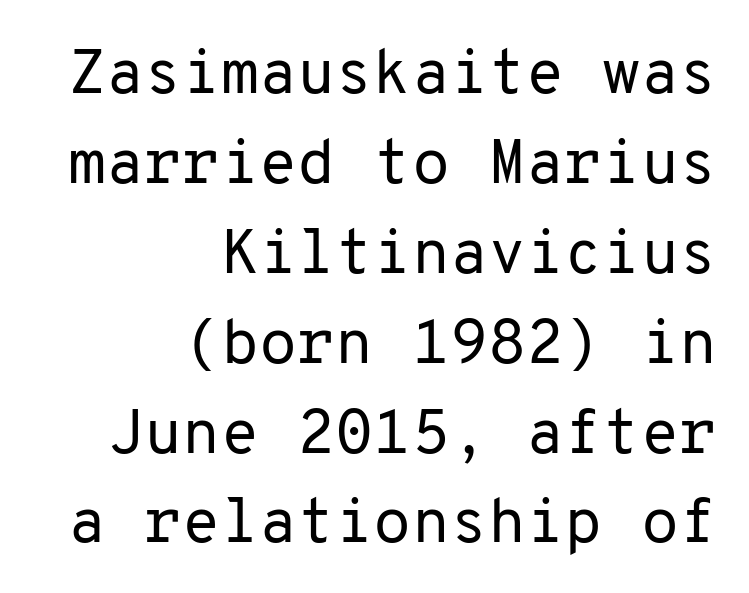
Q: Is the text bold? A: No.
Q: Is the text italic (slanted)? A: No, it is upright.
Q: Is the typeface a serif or a sans-serif typeface? A: Sans-serif.
Q: Is the text underlined? A: No.
Q: How is the paragraph aligned? A: Right-aligned.
Q: Is the spacing between letters normal or unusually wide? A: Normal.
Q: Is the spacing between lines tight, normal or loose? A: Normal.
Q: Width (condensed, normal, or wide)? A: Normal.
Q: Stroke contrast? A: Low.
Q: x-height? A: Medium.
Q: Monospaced? A: Yes.
